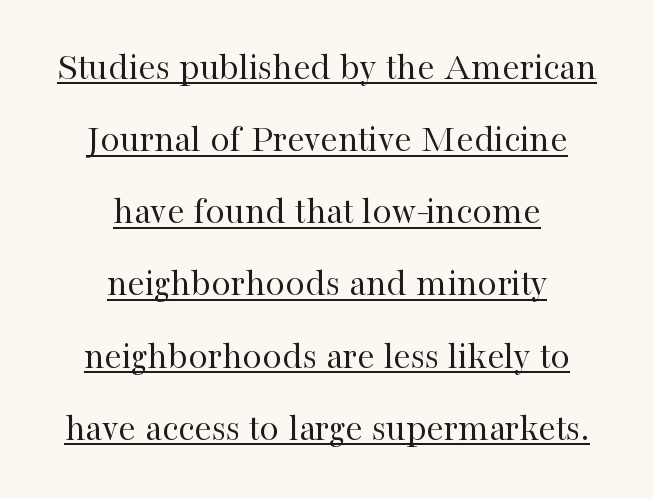
This rendering leaves character spacing at its baseline value. Is this a fixed-width face? No — the glyphs have proportional, varying widths. The letters stand straight up with perfectly vertical stems. Summary of weight: not heavy and not bold.
